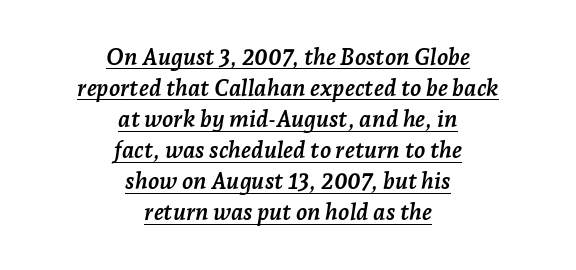
The image shows 23 px bold type, italic (leaning right); set centered, normal line spacing (1.35x), normal letter spacing, underlined.
